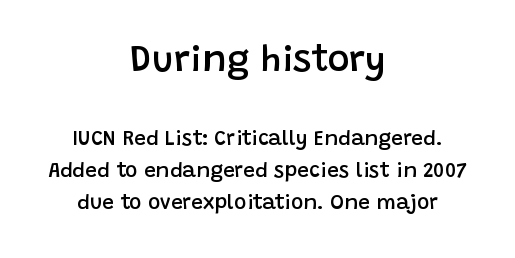
Q: Is the text bold? A: Semi-bold.
Q: Is the text italic (slanted)? A: No, it is upright.
Q: Is the typeface a serif or a sans-serif typeface? A: Sans-serif.
Q: Is the text underlined? A: No.
Q: How is the paragraph aligned? A: Centered.
Q: Is the spacing between letters normal or unusually wide? A: Normal.
Q: Is the spacing between lines tight, normal or loose? A: Normal.
Q: Which block of text is set in a larger size, the first (top) or the second (bottom)? A: The first (top) one.
Q: Width (condensed, normal, or wide)? A: Normal.
Q: Stroke contrast? A: Low.
Q: x-height? A: Large.
Q: Monospaced? A: No.
